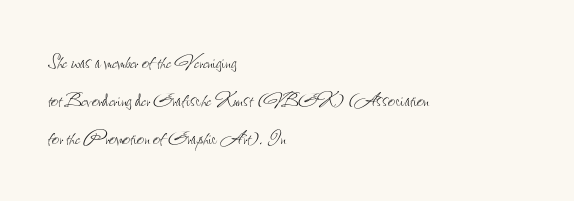
{"bold": "no", "underline": "no", "align": "left", "line_spacing": "normal", "line_spacing_ratio": 1.53, "letter_spacing": "normal", "letter_spacing_em": 0.0, "glyph_px": 25}
